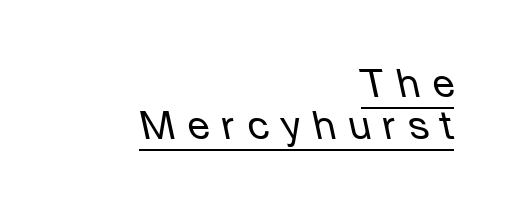
{"italic": "yes", "lean": "left", "slant_degrees": 12, "bold": "no", "weight": "regular", "width": "normal", "stroke_contrast": "low", "x_height": "medium", "monospaced": "no", "underline": "yes", "align": "right", "line_spacing": "tight", "line_spacing_ratio": 1.06, "letter_spacing": "wide", "letter_spacing_em": 0.31, "glyph_px": 40}
